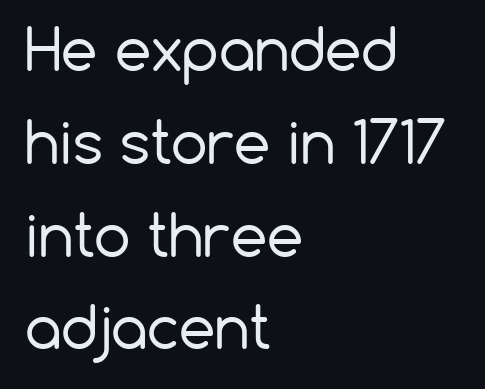
The rendering anchors every line to the left-hand side. Beneath every word, the page is bare. The designer went with a sans here, leaving each stem footless. Nobody touched the tracking dial on this one.
